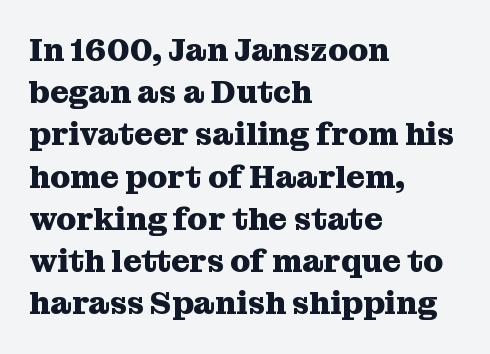
Think of a printed novel: that variable character pitch is what you see here. If you drew a line through each stem, it would be perfectly vertical. The gap between lines stays unmarked. Regarding leading, the lines here are spaced in the standard way. These lines keep a tight, regular rhythm from letter to letter. The rendering shows small feet on the letterforms — a serif design.
